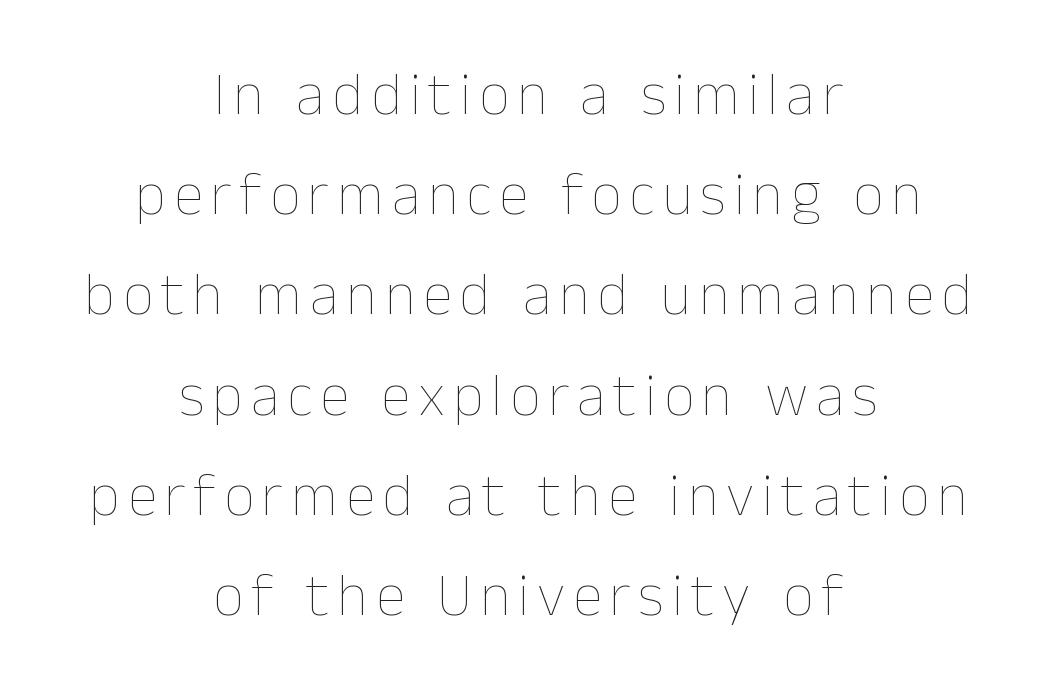
The line-height multiplier appears to be the usual default. Alignment: centered. The face looks like a standard text weight, possibly lighter. You can tell it's not italic because the verticals are truly vertical.
